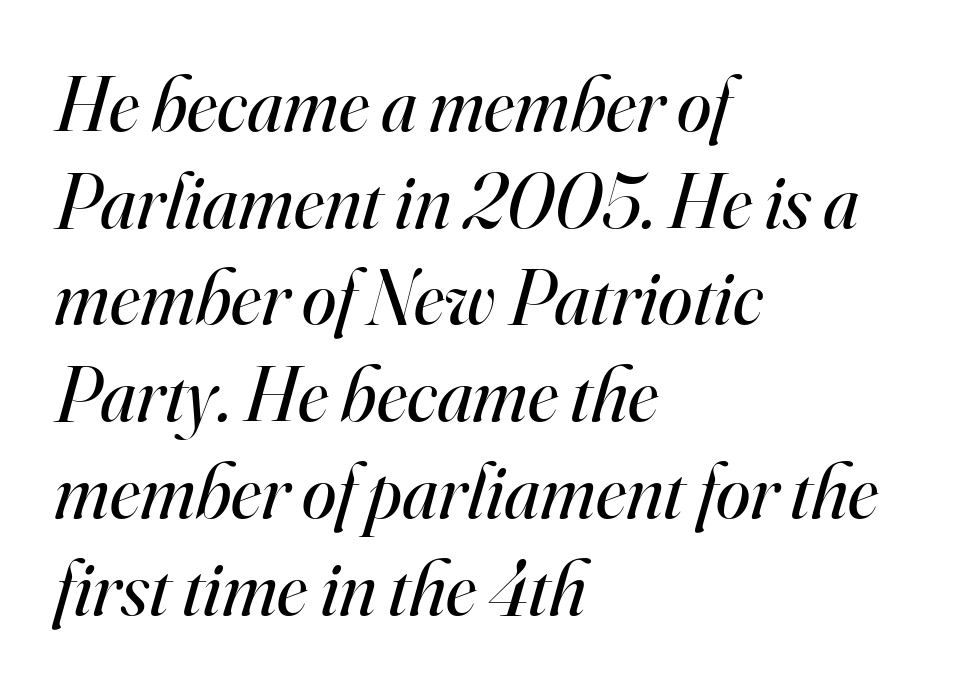
{"serif": "yes", "italic": "yes", "lean": "right", "slant_degrees": 16, "bold": "no", "weight": "regular", "width": "normal", "stroke_contrast": "high", "x_height": "small", "monospaced": "no", "underline": "no", "align": "left", "line_spacing_ratio": 1.24, "letter_spacing": "normal", "letter_spacing_em": 0.0, "glyph_px": 78}
